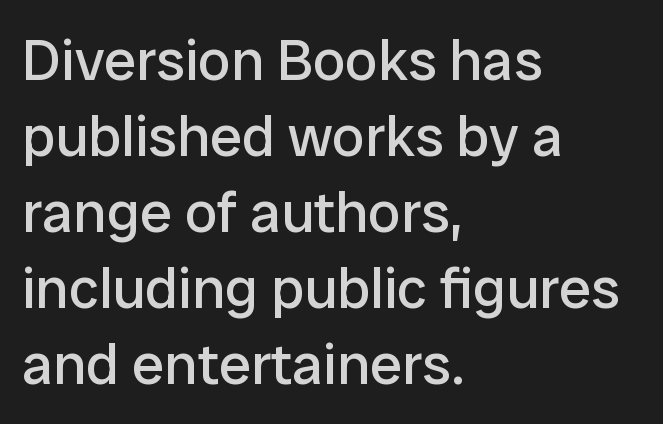
{"serif": "no", "italic": "no", "bold": "no", "weight": "regular", "width": "normal", "stroke_contrast": "low", "x_height": "medium", "monospaced": "no", "underline": "no", "align": "left", "line_spacing": "normal", "line_spacing_ratio": 1.31, "letter_spacing": "normal", "letter_spacing_em": 0.0, "glyph_px": 58}
